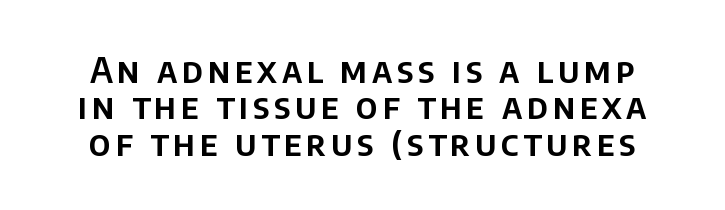
The image shows 35 px sans-serif type, upright; set tight line spacing (1.04x), not underlined; low stroke contrast and a large x-height.
